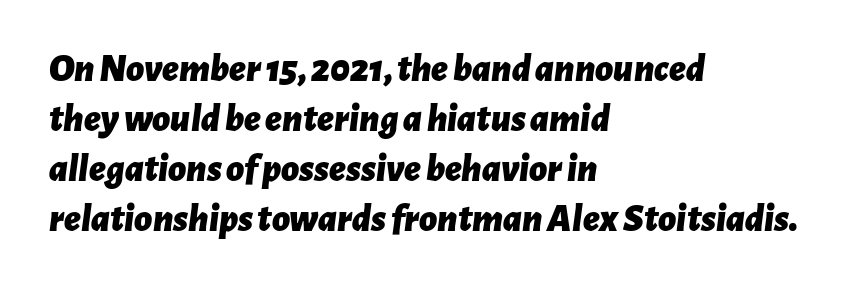
Q: Is the text bold? A: Yes.
Q: Is the text italic (slanted)? A: Yes, it leans right by about 7 degrees.
Q: Is the text underlined? A: No.
Q: How is the paragraph aligned? A: Left-aligned.
Q: Is the spacing between letters normal or unusually wide? A: Normal.
Q: Is the spacing between lines tight, normal or loose? A: Normal.
Q: Width (condensed, normal, or wide)? A: Normal.
Q: Stroke contrast? A: Low.
Q: x-height? A: Medium.
Q: Monospaced? A: No.
